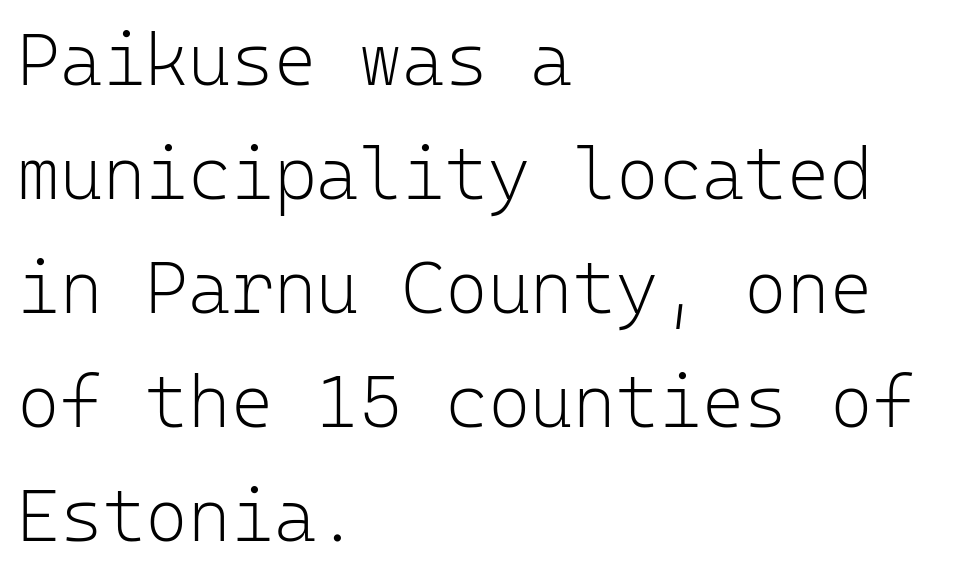
Q: Is the text bold? A: No.
Q: Is the text italic (slanted)? A: No, it is upright.
Q: Is the typeface a serif or a sans-serif typeface? A: Sans-serif.
Q: Is the text underlined? A: No.
Q: How is the paragraph aligned? A: Left-aligned.
Q: Is the spacing between letters normal or unusually wide? A: Normal.
Q: Is the spacing between lines tight, normal or loose? A: Normal.
Q: Width (condensed, normal, or wide)? A: Normal.
Q: Stroke contrast? A: Low.
Q: x-height? A: Medium.
Q: Monospaced? A: Yes.
